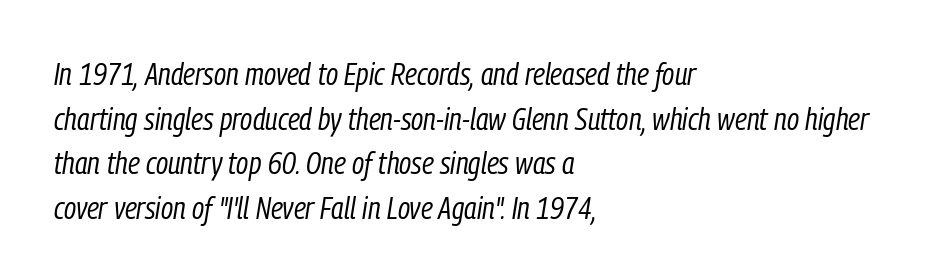
Whoever set this chose a conventional vertical rhythm. Does extra space separate the letters? No, they use regular spacing. You could not count columns in this text — the font is proportionally spaced. Letters rest on an invisible, unmarked baseline.
